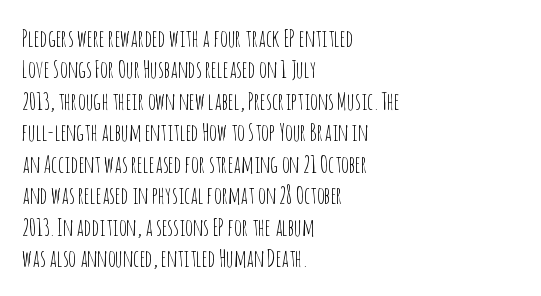
What stands out about the letter spacing? Nothing — it is the standard amount. Unmarked baselines from the first word to the last. The rendering anchors every line to the left-hand side. Regarding leading, the lines here are spaced in the standard way. Compared with a typical body face, this is equally light or lighter still. In terms of posture, this sample is upright.
